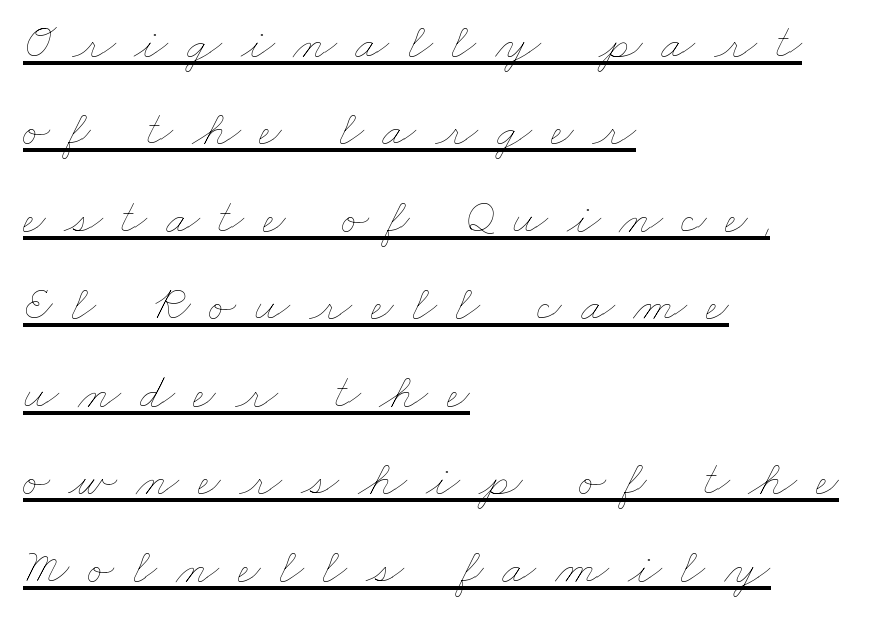
Q: Is the text bold? A: No.
Q: Is the text underlined? A: Yes.
Q: How is the paragraph aligned? A: Left-aligned.
Q: Is the spacing between letters normal or unusually wide? A: Unusually wide.
Q: Width (condensed, normal, or wide)? A: Wide.
Q: Stroke contrast? A: Low.
Q: x-height? A: Small.
Q: Monospaced? A: No.
